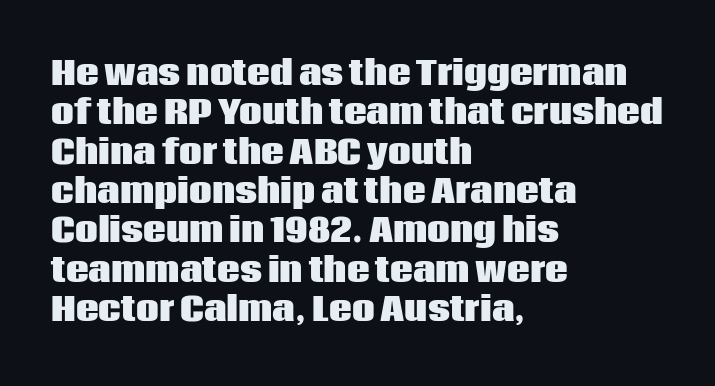
Q: Is the text bold? A: Yes.
Q: Is the text italic (slanted)? A: No, it is upright.
Q: Is the typeface a serif or a sans-serif typeface? A: Sans-serif.
Q: Is the text underlined? A: No.
Q: How is the paragraph aligned? A: Left-aligned.
Q: Is the spacing between letters normal or unusually wide? A: Normal.
Q: Width (condensed, normal, or wide)? A: Normal.
Q: Stroke contrast? A: Low.
Q: x-height? A: Large.
Q: Monospaced? A: No.
